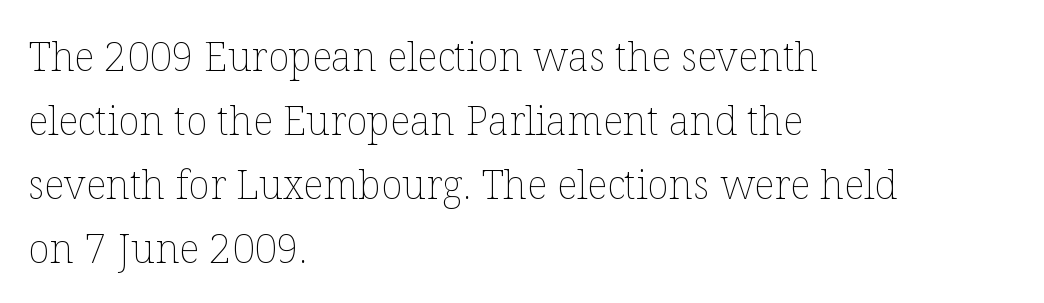
Q: Is the text bold? A: No.
Q: Is the text italic (slanted)? A: No, it is upright.
Q: Is the text underlined? A: No.
Q: How is the paragraph aligned? A: Left-aligned.
Q: Is the spacing between letters normal or unusually wide? A: Normal.
Q: Is the spacing between lines tight, normal or loose? A: Normal.
Q: Width (condensed, normal, or wide)? A: Normal.
Q: Stroke contrast? A: Low.
Q: x-height? A: Medium.
Q: Monospaced? A: No.
